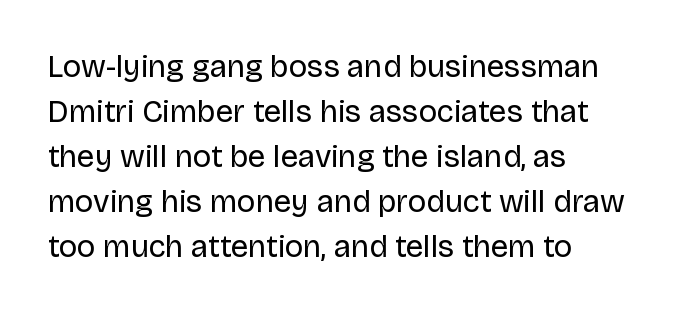
Character widths vary here, with narrow letters taking less room than wide ones. Letters rest on an invisible, unmarked baseline. Every row of glyphs begins at an identical x-position on the left. Stem width sits at or under what a default text font uses. Evenly set lines give the paragraph a standard silhouette.
